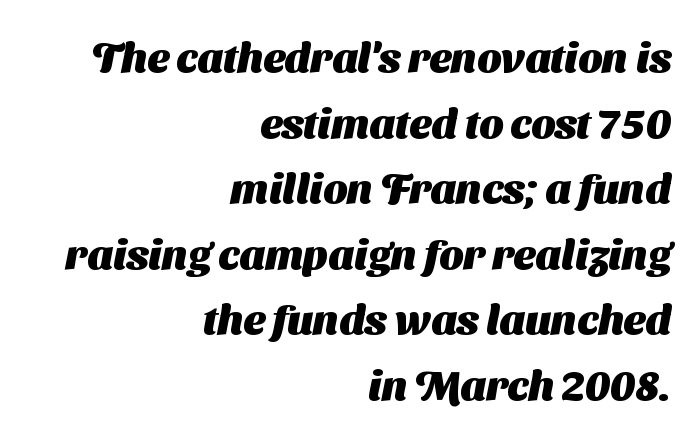
{"serif": "no", "bold": "yes", "weight": "heavy", "width": "normal", "stroke_contrast": "medium", "x_height": "medium", "monospaced": "no", "underline": "no", "align": "right", "line_spacing": "normal", "line_spacing_ratio": 1.56, "letter_spacing": "normal", "letter_spacing_em": 0.0, "glyph_px": 42}
